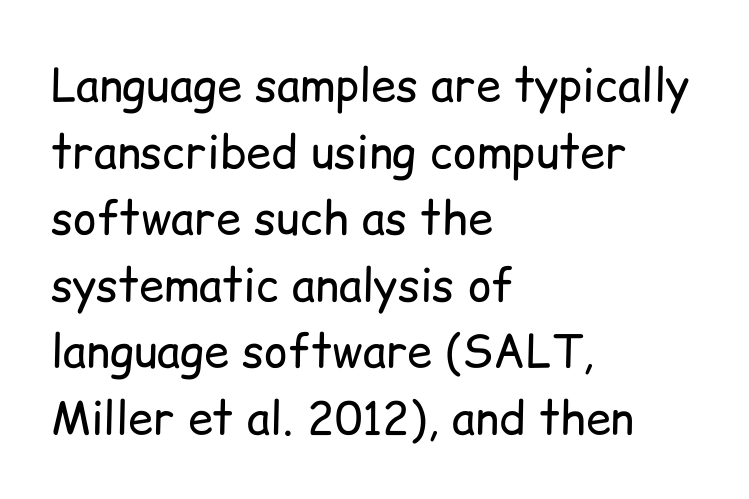
These lines are rendered in a variable-pitch font. No feet cap the strokes, marking this as sans-serif type. Is the type heavy? It reads as light-to-regular instead. Posture: upright roman.
